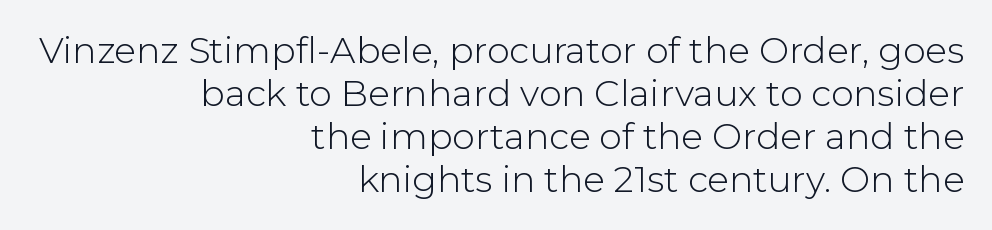
The image shows 36 px light sans-serif type, upright; set right-aligned, line spacing 1.19x, normal letter spacing, not underlined; low stroke contrast and a medium x-height.
